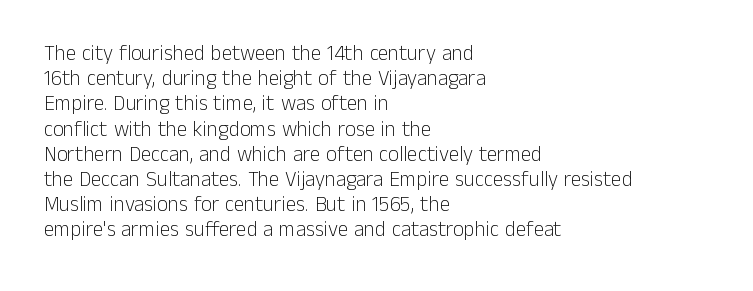
The image shows 21 px text type, upright; set left-aligned, line spacing 1.2x, normal letter spacing, not underlined.
